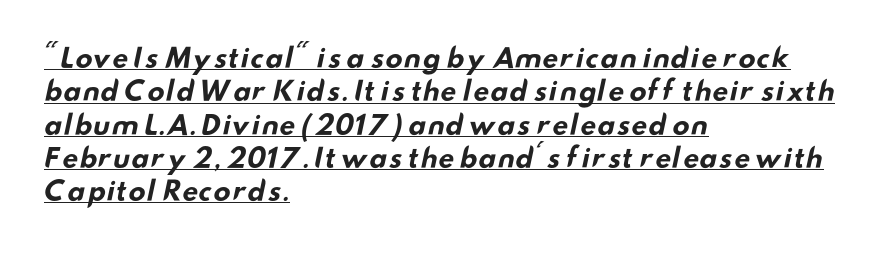
{"bold": "yes", "underline": "yes", "align": "left", "line_spacing": "normal", "line_spacing_ratio": 1.28, "letter_spacing": "normal", "letter_spacing_em": 0.0, "glyph_px": 26}
